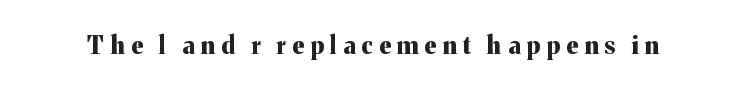
Notice how thick the strokes are: this is what a full bold looks like. The typography opts for an upright posture over an oblique one. Someone cranked the tracking dial way up on this one. The gap between lines stays unmarked.
